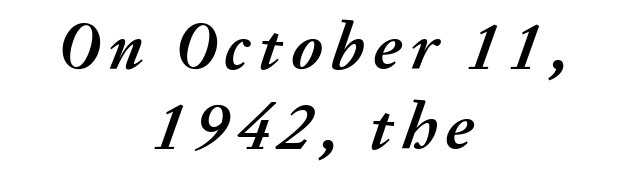
The setting favours the middle, as headings and verse often do. No word sits above an underline. In terms of posture, this sample is oblique. Summary of weight: heavy, a full bold.
